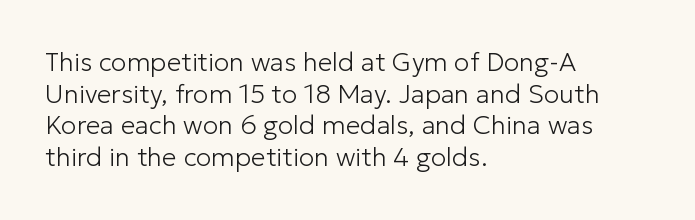
{"italic": "no", "bold": "no", "underline": "no", "align": "left", "line_spacing_ratio": 1.22, "letter_spacing": "normal", "letter_spacing_em": 0.0, "glyph_px": 26}
